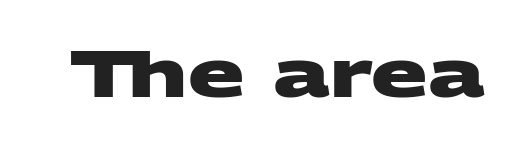
The image shows 66 px heavy, wide sans-serif type; set normal letter spacing, not underlined; medium stroke contrast and a large x-height.
